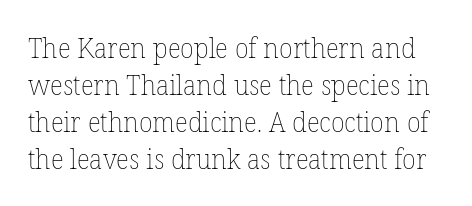
The strokes are not fattened; the text isn't bold. Horizontal bands of white between lines are of average thickness. Clear beneath every line of the passage. The rendering uses natural spacing where letterforms have individual widths. Posture: straight, roman, zero tilt. The gaps between neighbouring characters are ordinary and unremarkable.
